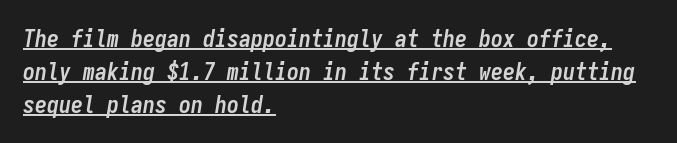
The image shows 24 px bold type, italic (leaning right); set left-aligned, normal line spacing (1.37x), normal letter spacing, underlined.
